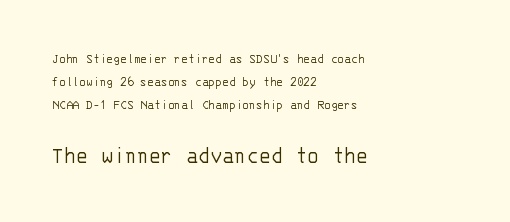
Q: Is the text bold? A: No.
Q: Is the text italic (slanted)? A: No, it is upright.
Q: Is the text underlined? A: No.
Q: How is the paragraph aligned? A: Left-aligned.
Q: Is the spacing between letters normal or unusually wide? A: Normal.
Q: Is the spacing between lines tight, normal or loose? A: Normal.
Q: Which block of text is set in a larger size, the first (top) or the second (bottom)? A: The second (bottom) one.
